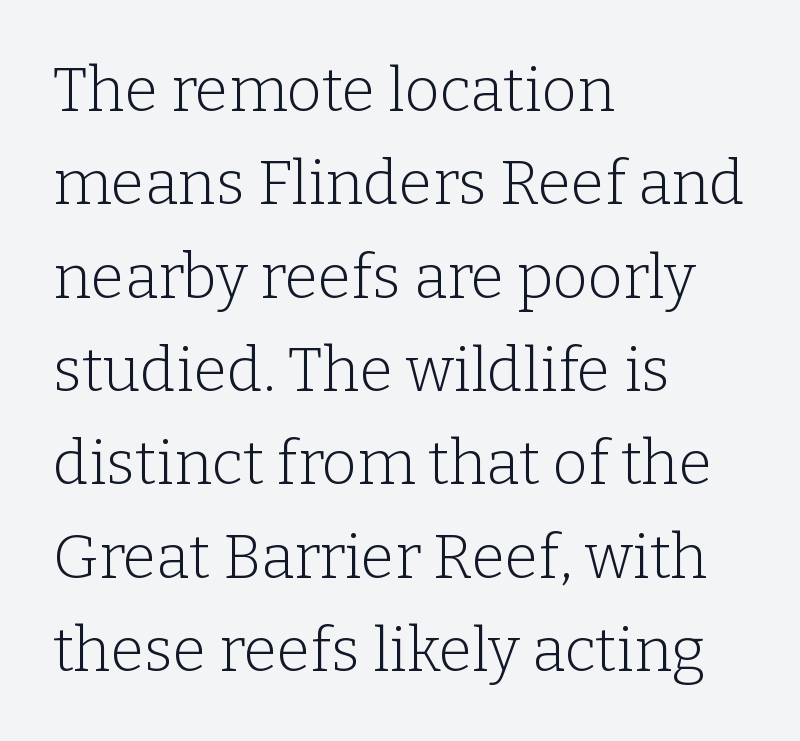
The glyphs in this specimen are seriffed. Spacing verdict: proportional, widths tailored to each character. This is the regular roman posture of the typeface. Glyph-to-glyph distance matches everyday printed text. Unmarked baselines from the first word to the last. The rendering uses a moderate line-height, typical for paragraphs.
